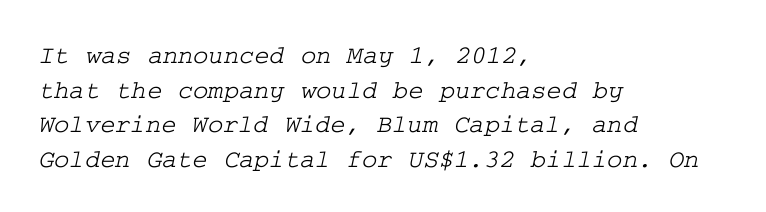
Vertically, the passage feels balanced, rows spaced as you'd expect. Unmarked baselines from the first word to the last. If you drew a ruler down the left edge, every line would touch it. The passage shown has conventional tracking throughout.
